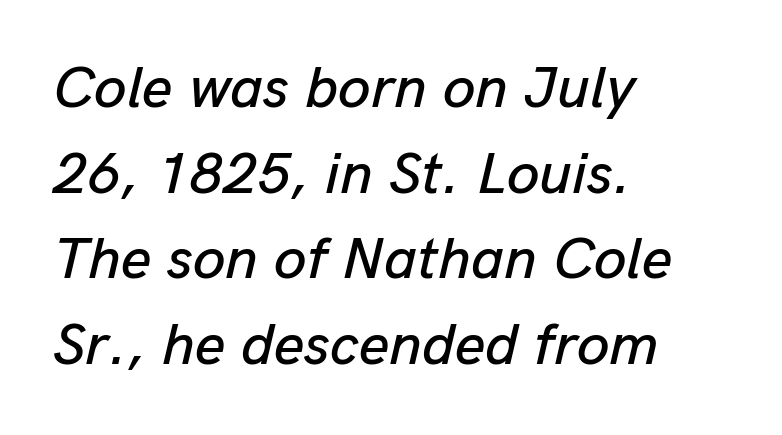
The image shows 59 px text type, italic (leaning right); set left-aligned, normal line spacing (1.45x), normal letter spacing, not underlined; low stroke contrast and a medium x-height.
